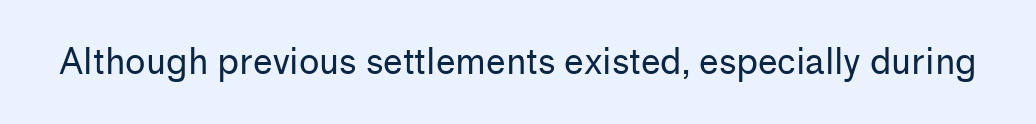
Q: Is the text bold? A: No.
Q: Is the text italic (slanted)? A: No, it is upright.
Q: Is the typeface a serif or a sans-serif typeface? A: Sans-serif.
Q: Is the text underlined? A: No.
Q: Is the spacing between letters normal or unusually wide? A: Normal.
Q: Width (condensed, normal, or wide)? A: Normal.
Q: Stroke contrast? A: Low.
Q: x-height? A: Medium.
Q: Monospaced? A: No.
